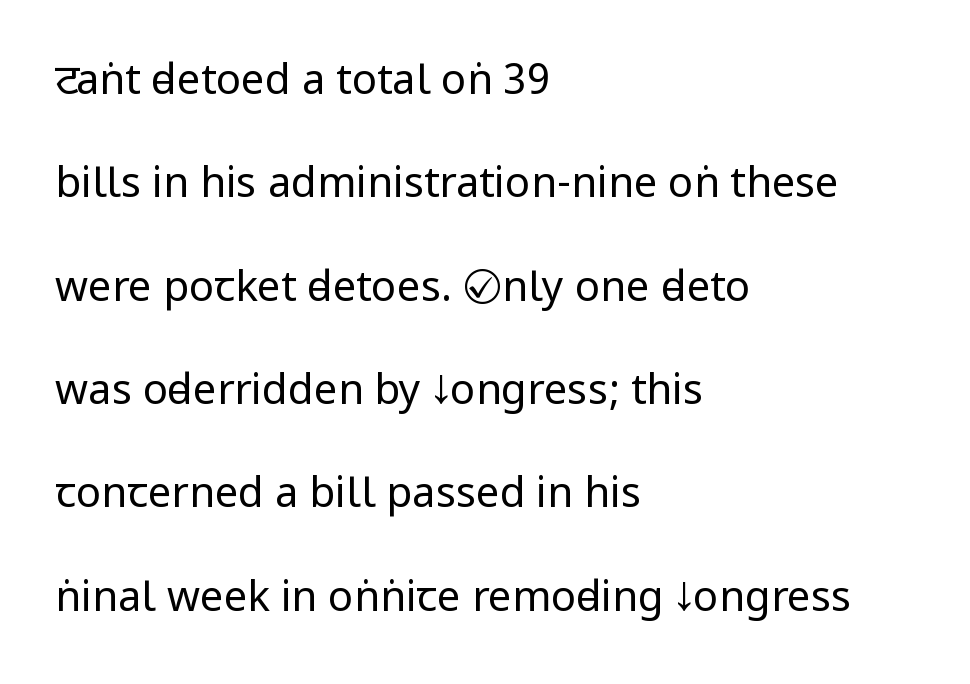
This is the regular roman posture of the typeface. Unmarked baselines from the first word to the last. A typesetter would label this face a sans. Vertical stems look standard width or narrower in stroke. You could not count columns in this text — the font is proportionally spaced. If you measured baseline to baseline, you'd find a long distance.
